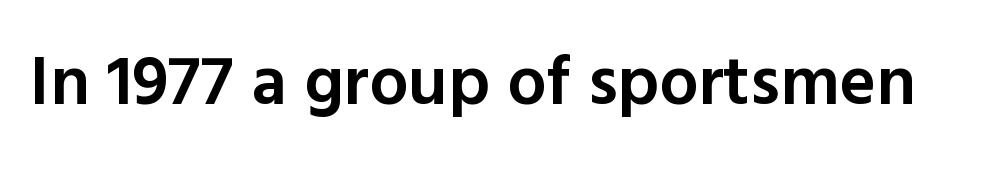
The image shows 70 px semibold sans-serif type, upright; set normal letter spacing, not underlined; a medium x-height.
